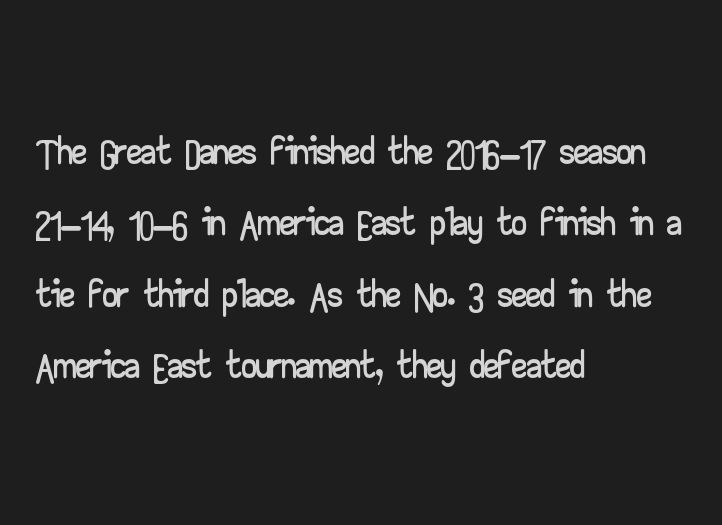
Is the letter spacing exaggerated? No — it looks like the ordinary default. The glyphs in this specimen are sans serif. Posture: vertical. Each letter keeps its own natural width here, so spacing adapts to shape. The passage shown is not underscored anywhere. The paragraph shown leans on its left margin.
